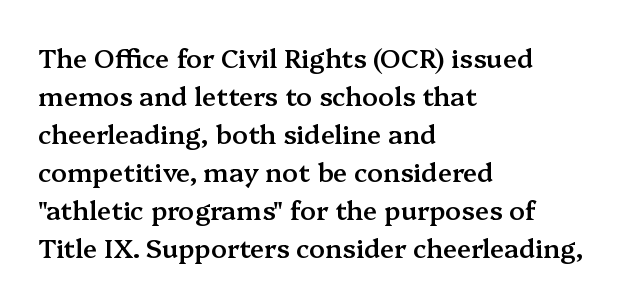
Q: Is the text bold? A: Semi-bold.
Q: Is the text italic (slanted)? A: No, it is upright.
Q: Is the text underlined? A: No.
Q: How is the paragraph aligned? A: Left-aligned.
Q: Is the spacing between letters normal or unusually wide? A: Normal.
Q: Is the spacing between lines tight, normal or loose? A: Normal.
